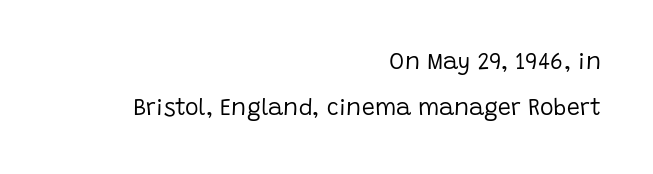
Does extra space separate the letters? No, they use regular spacing. A great deal of white space separates one row of letters from the next. Descender tails drop into unmarked territory. Posture: upright roman. The strokes carry an ordinary text weight at most.
